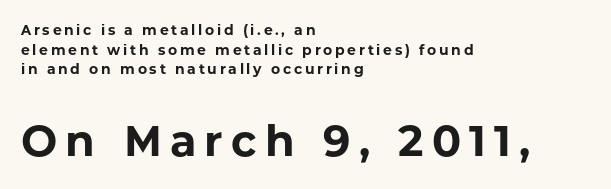
{"serif": "no", "italic": "no", "bold": "yes", "weight": "bold", "width": "normal", "stroke_contrast": "low", "x_height": "medium", "monospaced": "no", "underline": "no", "align": "left", "line_spacing": "normal", "line_spacing_ratio": 1.4, "larger_block": "second", "size_ratio": 3.07, "glyph_px": 43}
